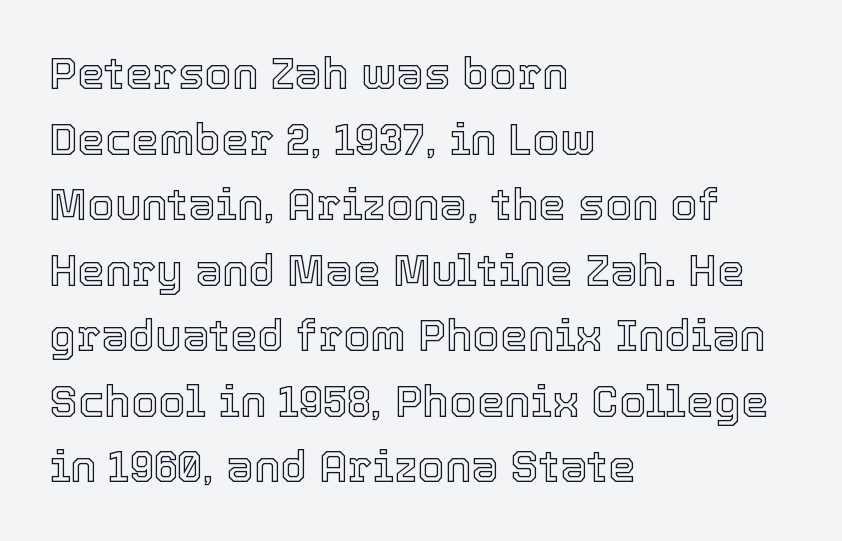
Q: Is the text italic (slanted)? A: No, it is upright.
Q: Is the text underlined? A: No.
Q: How is the paragraph aligned? A: Left-aligned.
Q: Is the spacing between letters normal or unusually wide? A: Normal.
Q: Is the spacing between lines tight, normal or loose? A: Normal.
Q: Width (condensed, normal, or wide)? A: Normal.
Q: x-height? A: Medium.
Q: Monospaced? A: No.
